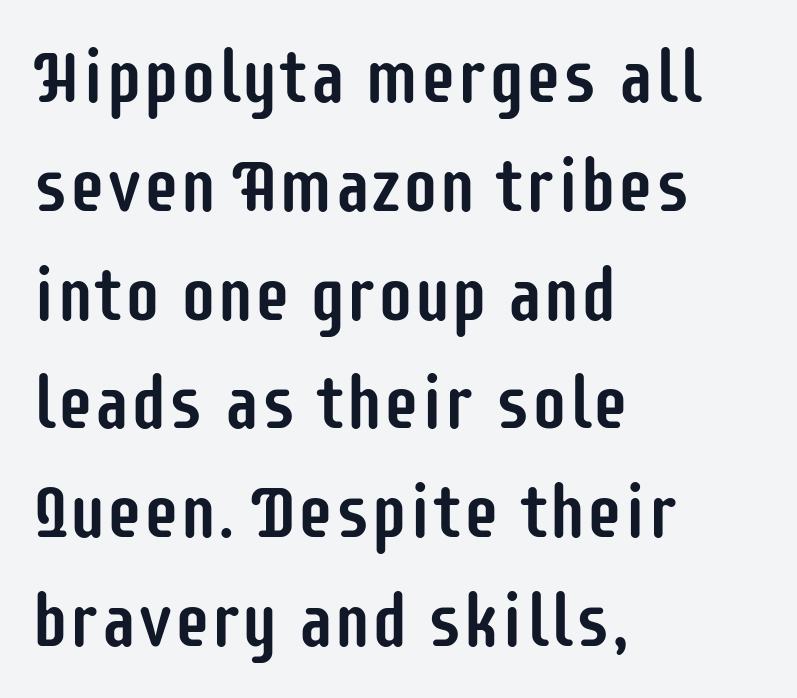
The image shows 74 px condensed sans-serif type, upright; set left-aligned, normal line spacing (1.47x), normal letter spacing, not underlined; low stroke contrast and a large x-height.
